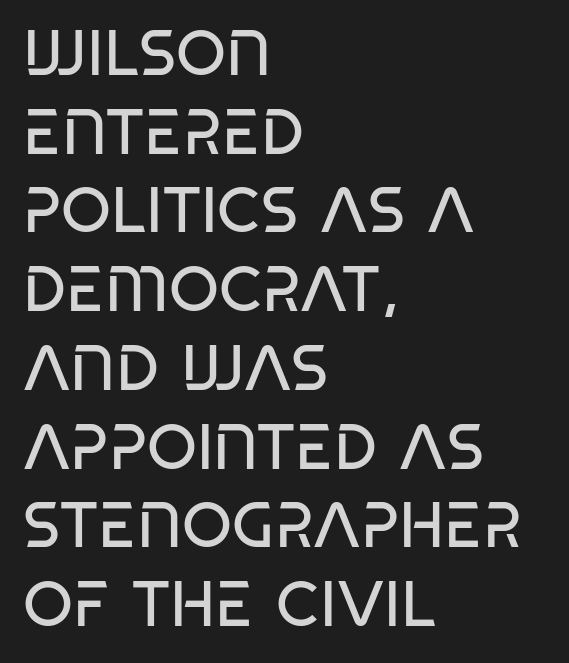
The image shows 64 px regular-weight, condensed sans-serif type; set left-aligned, line spacing 1.23x, normal letter spacing, not underlined; low stroke contrast and a large x-height.
